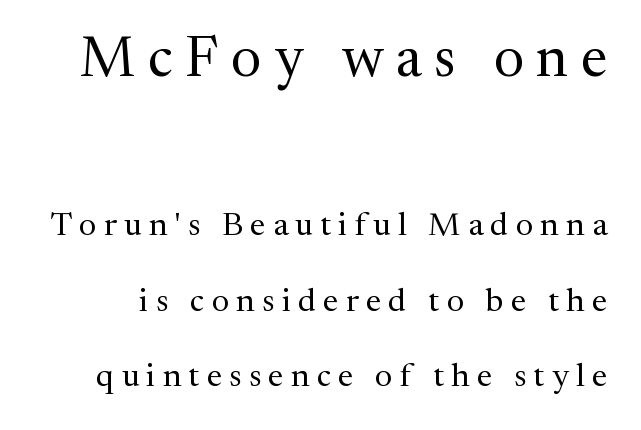
The image shows 57 px regular-weight serif type, upright; set loose line spacing (2.29x), unusually wide letter spacing (+0.22 em), not underlined; the first (top) block is 1.73x larger; medium stroke contrast and a medium x-height.
